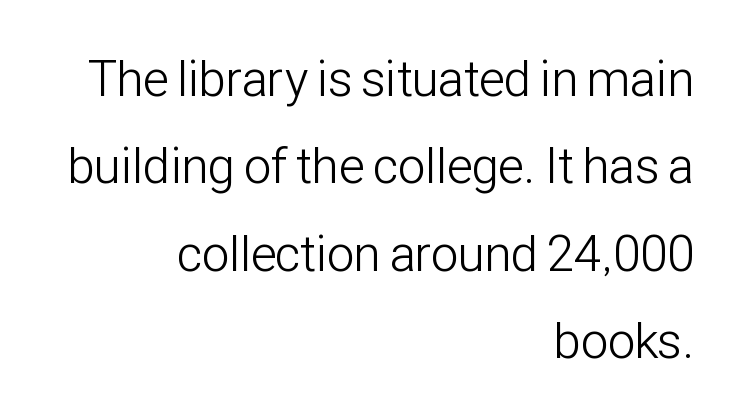
Q: Is the text bold? A: No.
Q: Is the text italic (slanted)? A: No, it is upright.
Q: Is the typeface a serif or a sans-serif typeface? A: Sans-serif.
Q: Is the text underlined? A: No.
Q: How is the paragraph aligned? A: Right-aligned.
Q: Is the spacing between letters normal or unusually wide? A: Normal.
Q: Width (condensed, normal, or wide)? A: Condensed.
Q: Stroke contrast? A: Low.
Q: x-height? A: Medium.
Q: Monospaced? A: No.
